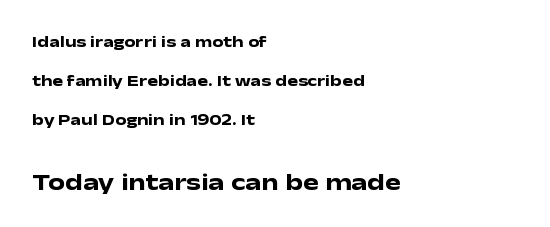
{"italic": "no", "bold": "yes", "underline": "no", "align": "left", "line_spacing": "loose", "line_spacing_ratio": 2.43, "letter_spacing": "normal", "letter_spacing_em": 0.0, "larger_block": "second", "size_ratio": 1.5, "glyph_px": 24}
